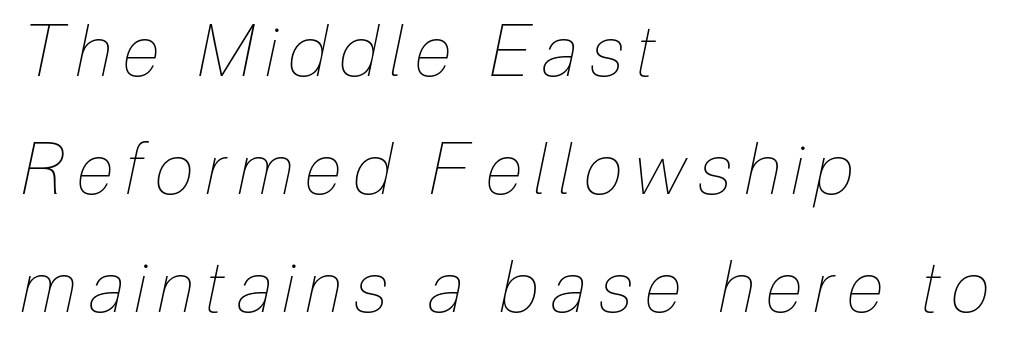
Leading: standard. The lines are quadded left. Heft: none added — not bold. It's the slanting kind of type.
